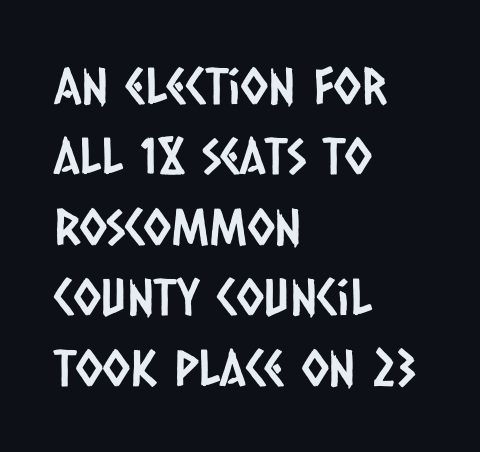
The image shows 50 px condensed sans-serif type; set left-aligned, normal line spacing (1.41x), normal letter spacing, not underlined; low stroke contrast and a large x-height.
